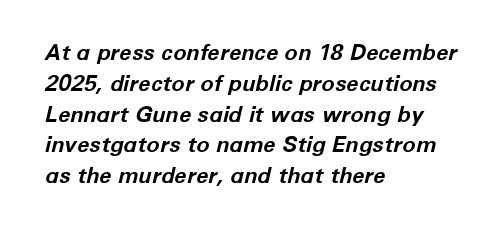
{"italic": "yes", "lean": "right", "slant_degrees": 12, "bold": "yes", "underline": "no", "align": "left", "line_spacing": "normal", "line_spacing_ratio": 1.4, "letter_spacing": "normal", "letter_spacing_em": 0.0, "glyph_px": 22}
